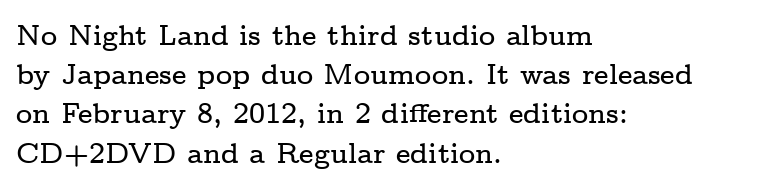
There is no visible air inserted between adjacent glyphs. The face used here is proportionally spaced, like ordinary book or web type. Is this a sans? No — the strokes have serifs. These lines were composed using upright roman letters.
